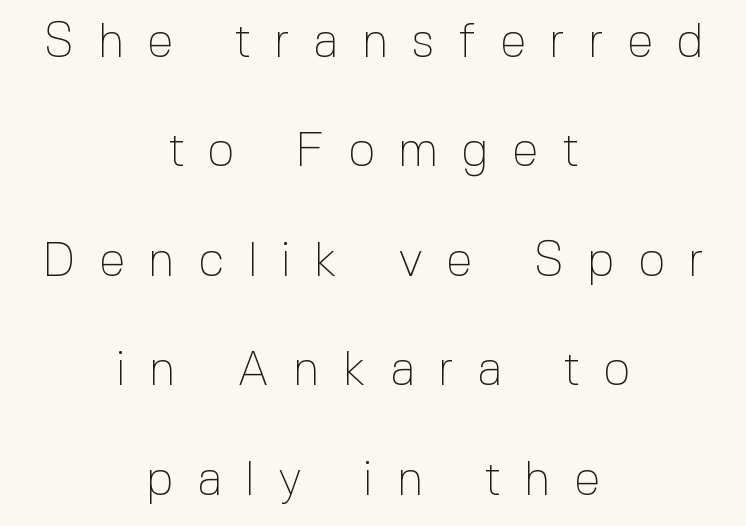
The image shows 48 px thin sans-serif type, upright; set centered, loose line spacing (2.28x), unusually wide letter spacing (+0.48 em), not underlined; a medium x-height.
